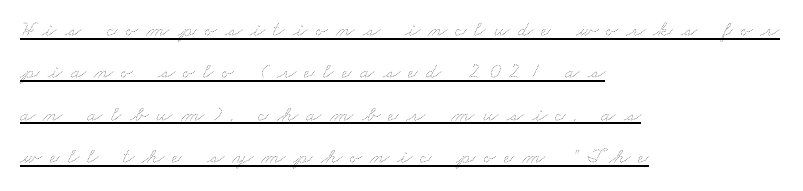
Q: Is the text bold? A: No.
Q: Is the text underlined? A: Yes.
Q: How is the paragraph aligned? A: Left-aligned.
Q: Is the spacing between letters normal or unusually wide? A: Unusually wide.
Q: Is the spacing between lines tight, normal or loose? A: Loose.
